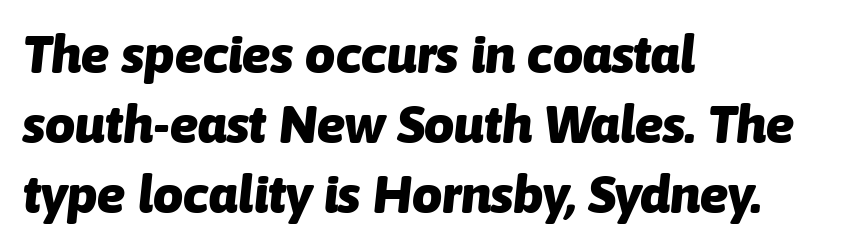
The image shows 53 px heavy type, italic (leaning right); set left-aligned, normal line spacing (1.32x), normal letter spacing, not underlined; low stroke contrast and a medium x-height.
